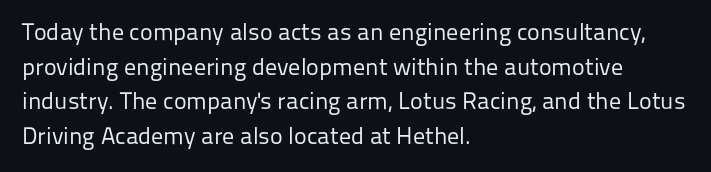
The image shows 24 px text type, upright; set left-aligned, normal line spacing (1.44x), normal letter spacing, not underlined.
